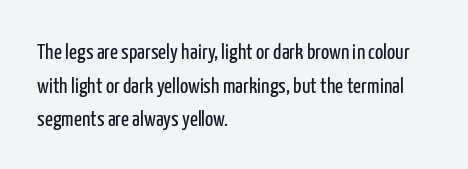
The image shows 22 px text type, upright; set left-aligned, normal line spacing (1.53x), normal letter spacing, not underlined.
